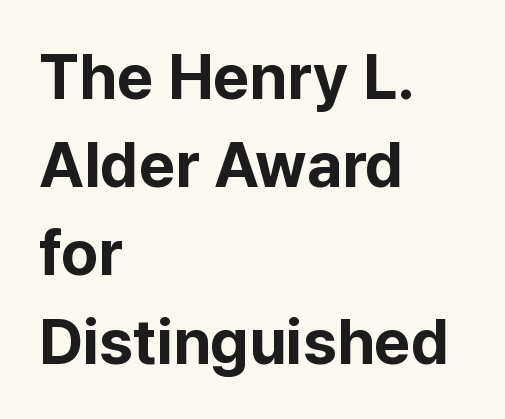
{"serif": "no", "italic": "no", "bold": "yes", "weight": "bold", "width": "normal", "stroke_contrast": "low", "x_height": "medium", "monospaced": "no", "underline": "no", "align": "left", "line_spacing": "normal", "line_spacing_ratio": 1.4, "letter_spacing": "normal", "letter_spacing_em": 0.0, "glyph_px": 63}
